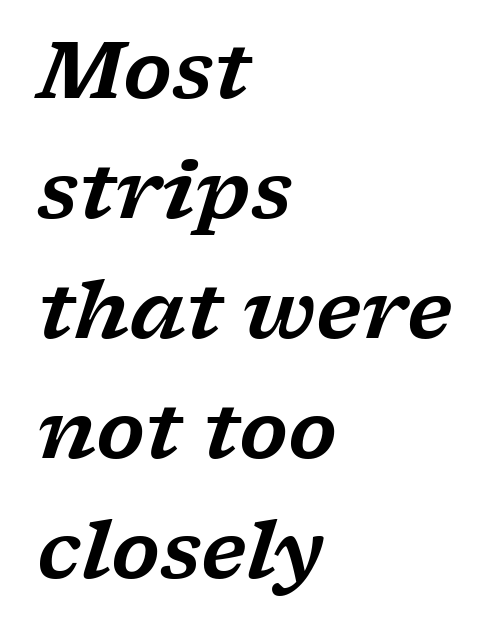
The image shows 79 px wide serif type, italic (leaning right); set left-aligned, normal line spacing (1.52x), normal letter spacing, not underlined; low stroke contrast and a medium x-height.
